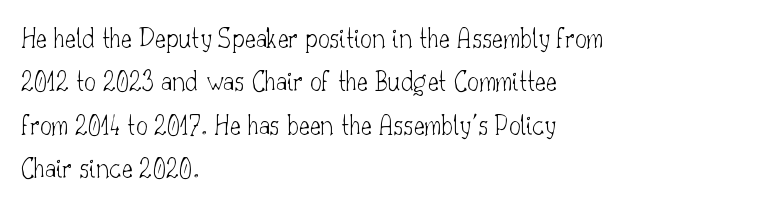
{"serif": "yes", "italic": "no", "bold": "no", "weight": "thin", "width": "normal", "stroke_contrast": "low", "x_height": "small", "monospaced": "no", "underline": "no", "align": "left", "line_spacing": "normal", "line_spacing_ratio": 1.5, "letter_spacing": "normal", "letter_spacing_em": 0.0, "glyph_px": 29}
